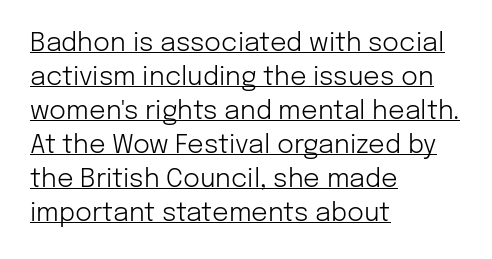
The image shows 26 px text type, upright; set left-aligned, normal line spacing (1.31x), normal letter spacing, underlined.
